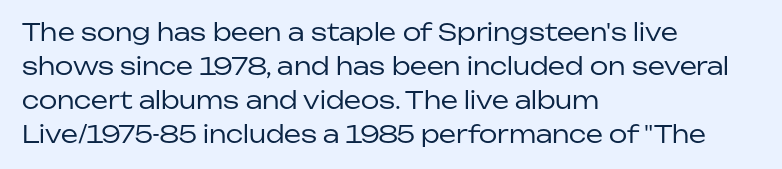
Q: Is the text bold? A: No.
Q: Is the text italic (slanted)? A: No, it is upright.
Q: Is the text underlined? A: No.
Q: How is the paragraph aligned? A: Left-aligned.
Q: Is the spacing between letters normal or unusually wide? A: Normal.
Q: Is the spacing between lines tight, normal or loose? A: Normal.
